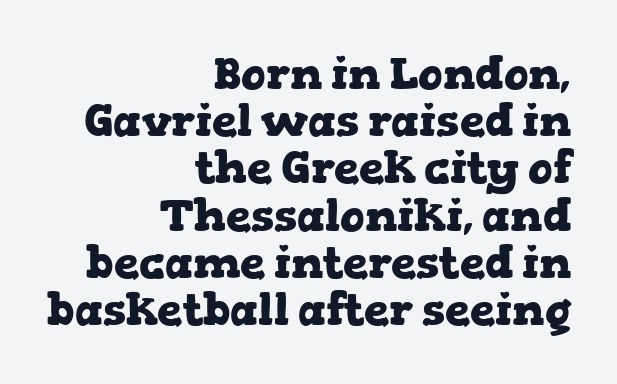
Q: Is the text bold? A: Yes.
Q: Is the text italic (slanted)? A: No, it is upright.
Q: Is the typeface a serif or a sans-serif typeface? A: Serif.
Q: Is the text underlined? A: No.
Q: How is the paragraph aligned? A: Right-aligned.
Q: Is the spacing between letters normal or unusually wide? A: Normal.
Q: Is the spacing between lines tight, normal or loose? A: Tight.
Q: Width (condensed, normal, or wide)? A: Wide.
Q: Stroke contrast? A: Low.
Q: x-height? A: Medium.
Q: Monospaced? A: No.
